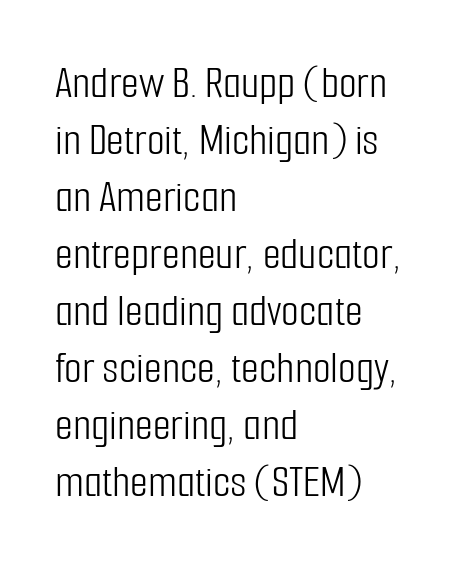
The image shows 46 px light, condensed sans-serif type, upright; set left-aligned, line spacing 1.24x, normal letter spacing, not underlined; low stroke contrast and a medium x-height.
